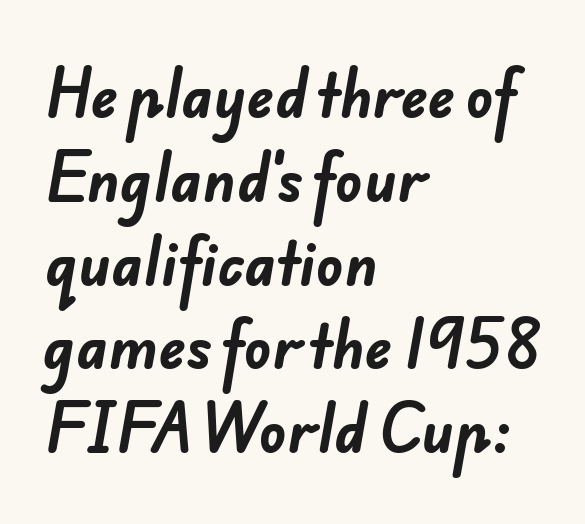
Its strokes are broad and dark, the hallmark of bold type. Reading down the column, the eye jumps a familiar distance to each next line. Varying glyph widths throughout — classic text-font behaviour. Just letters on the line, the space beneath them empty. Letter spacing: default. The compositor pushed each line to the left boundary.
